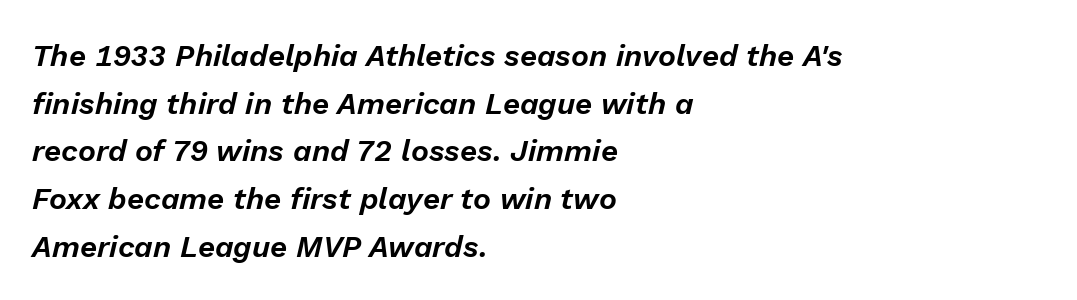
The image shows 30 px text type, italic (leaning right); set left-aligned, normal line spacing (1.59x), normal letter spacing, not underlined; low stroke contrast and a medium x-height.
